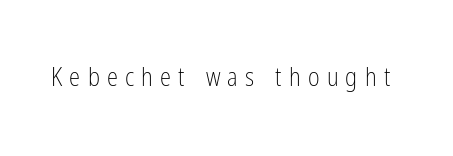
The image shows 25 px text type, upright; set unusually wide letter spacing (+0.29 em), not underlined.
